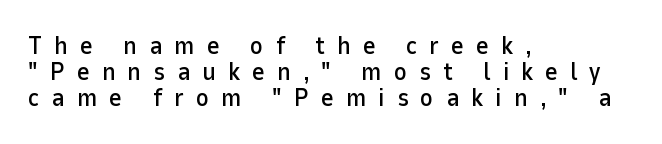
The image shows 25 px text type, upright; set left-aligned, tight line spacing (1.05x), unusually wide letter spacing (+0.48 em), not underlined.
